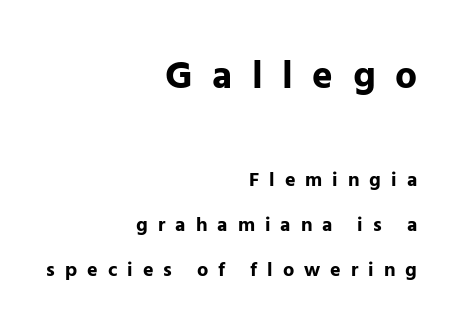
Q: Is the text bold? A: Yes.
Q: Is the text italic (slanted)? A: No, it is upright.
Q: Is the typeface a serif or a sans-serif typeface? A: Sans-serif.
Q: Is the text underlined? A: No.
Q: How is the paragraph aligned? A: Right-aligned.
Q: Is the spacing between letters normal or unusually wide? A: Unusually wide.
Q: Is the spacing between lines tight, normal or loose? A: Loose.
Q: Which block of text is set in a larger size, the first (top) or the second (bottom)? A: The first (top) one.
Q: Width (condensed, normal, or wide)? A: Normal.
Q: Stroke contrast? A: Low.
Q: x-height? A: Medium.
Q: Monospaced? A: No.
